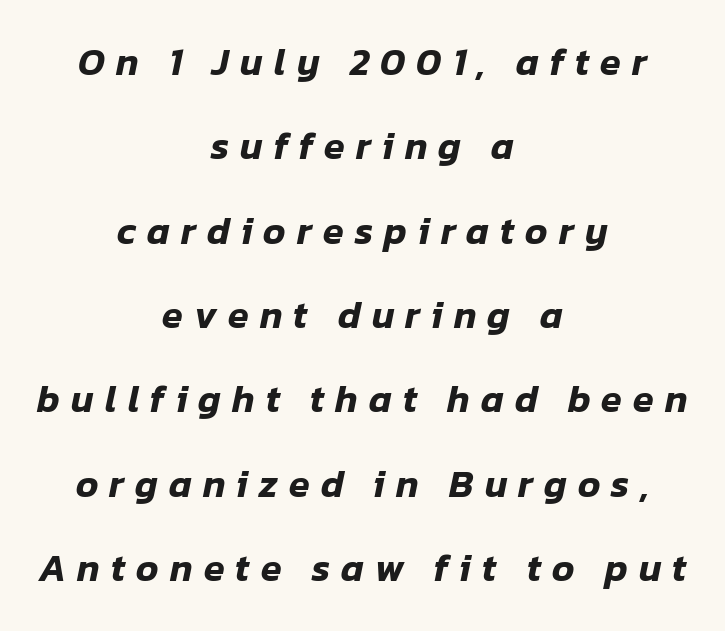
The line texture is sparse and dotted thanks to wide tracking. The glyphs are unaccompanied by any horizontal stroke below them. The letters advance in unequal steps, a hallmark of proportional type. Does the copy run flush right? No — it is centered line by line. Notice the wide empty band between every row — that's loose leading. Yep, that's italic — everything's leaning.
